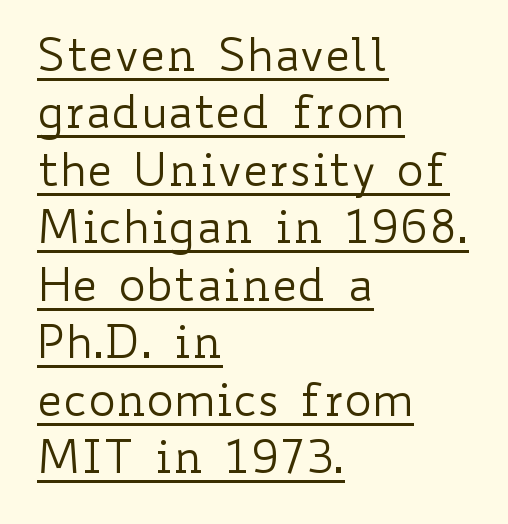
{"italic": "no", "bold": "no", "weight": "regular", "width": "wide", "stroke_contrast": "low", "x_height": "small", "monospaced": "no", "underline": "yes", "align": "left", "line_spacing": "normal", "line_spacing_ratio": 1.25, "letter_spacing": "normal", "letter_spacing_em": 0.0, "glyph_px": 46}
